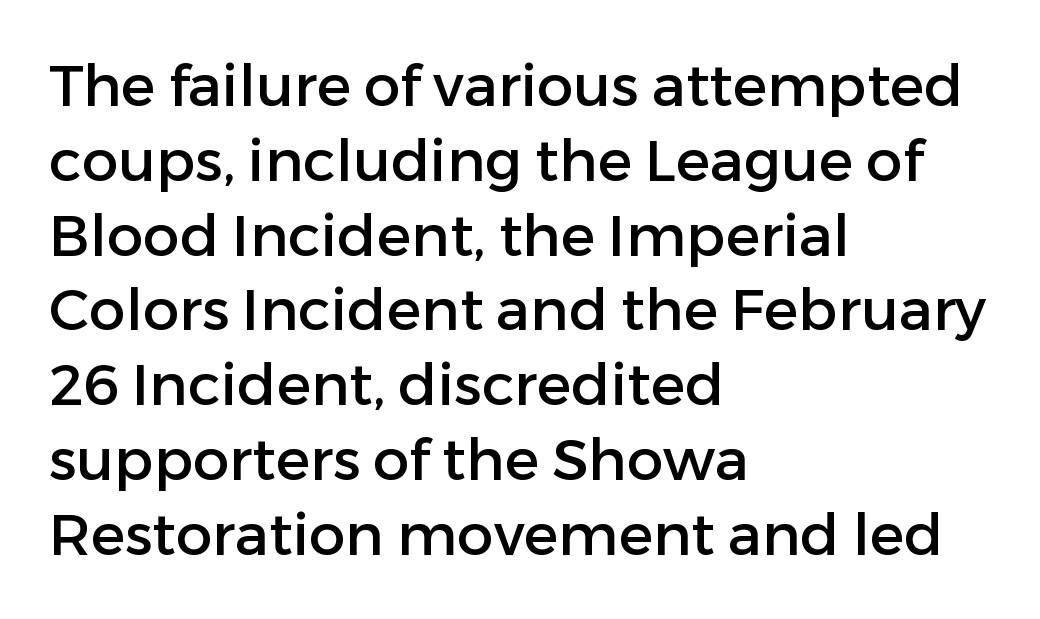
{"serif": "no", "italic": "no", "width": "normal", "stroke_contrast": "low", "x_height": "medium", "monospaced": "no", "underline": "no", "align": "left", "line_spacing": "normal", "line_spacing_ratio": 1.29, "letter_spacing": "normal", "letter_spacing_em": 0.0, "glyph_px": 58}
